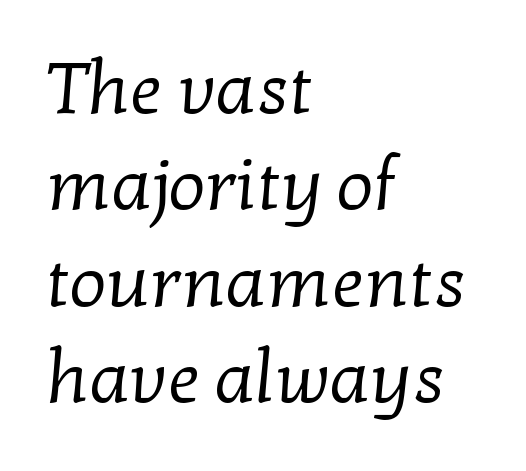
The letters carry serifs — small finishing strokes at the ends of their stems. This rendering features lettering with no underline. Each stroke keeps to a modest, everyday thickness or less. Character widths vary here, with narrow letters taking less room than wide ones. Students, note that the glyphs here touch the page at normal intervals. The paragraph shown leans on its left margin.
